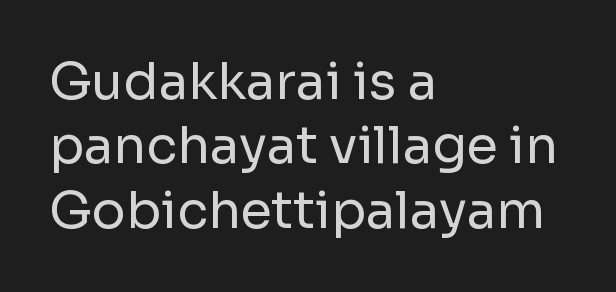
The image shows 51 px regular-weight sans-serif type, upright; set left-aligned, normal line spacing (1.26x), normal letter spacing, not underlined; low stroke contrast and a medium x-height.
